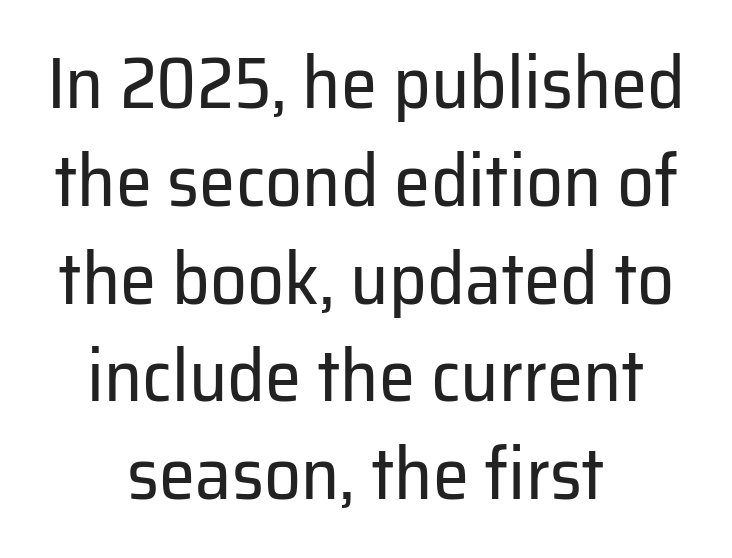
Vertical strokes here are truly vertical. The letters advance in unequal steps, a hallmark of proportional type. The specimen omits any rule beneath the text block's lines. Stems and bowls with no extra thickness — not bold. Characters follow at the spacing the type designer built in.
